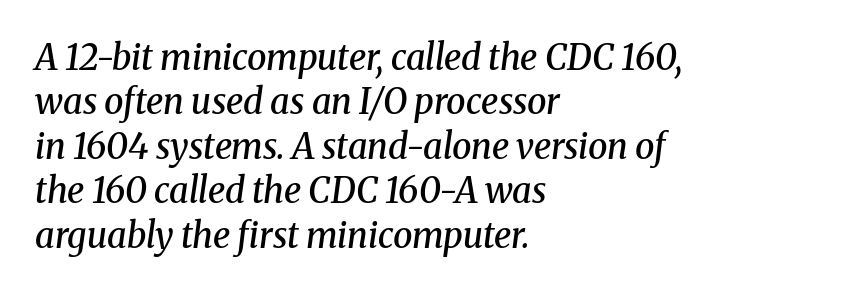
Compared with typical paragraphs, the rows here are spaced about the same. Here the glyphs are tracked normally, forming tight word shapes. Stroke terminals: seriffed. The space directly below the letters is spotless. Here the designer chose a conventional face with non-uniform glyph widths. In terms of weight, the rendering is demibold, just under bold.
